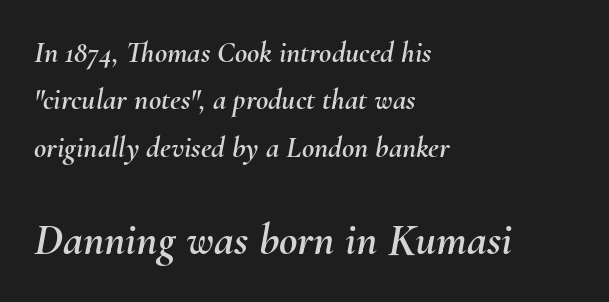
Q: Is the text italic (slanted)? A: Yes, it leans right by about 10 degrees.
Q: Is the text underlined? A: No.
Q: How is the paragraph aligned? A: Left-aligned.
Q: Is the spacing between letters normal or unusually wide? A: Normal.
Q: Is the spacing between lines tight, normal or loose? A: Normal.
Q: Which block of text is set in a larger size, the first (top) or the second (bottom)? A: The second (bottom) one.
Q: Width (condensed, normal, or wide)? A: Normal.
Q: Stroke contrast? A: Medium.
Q: x-height? A: Small.
Q: Monospaced? A: No.
